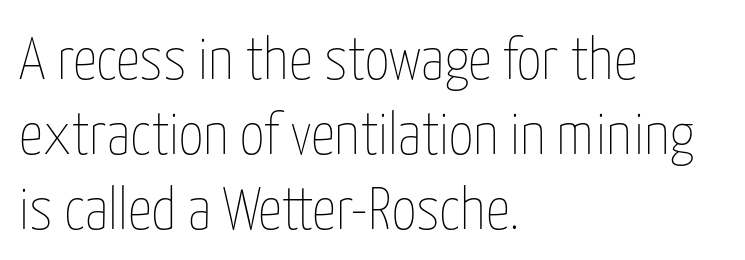
Q: Is the text bold? A: No.
Q: Is the text italic (slanted)? A: No, it is upright.
Q: Is the text underlined? A: No.
Q: How is the paragraph aligned? A: Left-aligned.
Q: Is the spacing between letters normal or unusually wide? A: Normal.
Q: Is the spacing between lines tight, normal or loose? A: Normal.
Q: Width (condensed, normal, or wide)? A: Condensed.
Q: Stroke contrast? A: Low.
Q: x-height? A: Medium.
Q: Monospaced? A: No.
